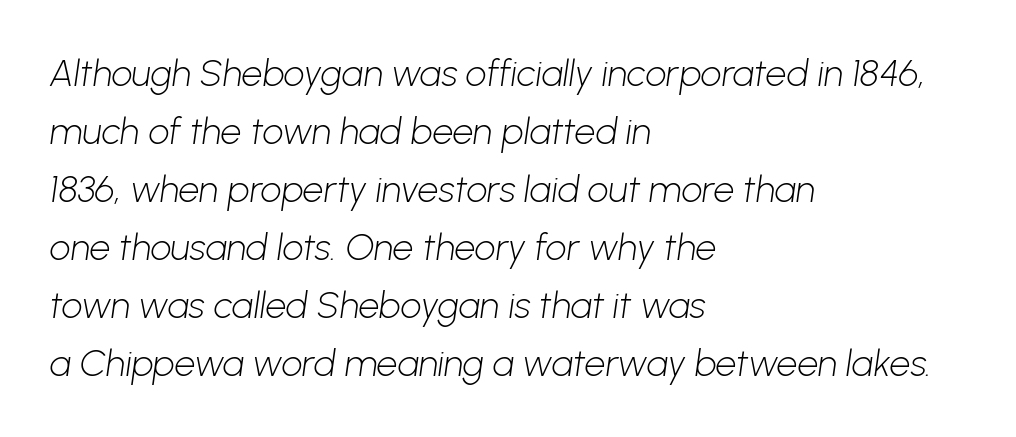
The image shows 37 px light sans-serif type; set left-aligned, normal line spacing (1.57x), normal letter spacing, not underlined; low stroke contrast and a medium x-height.
